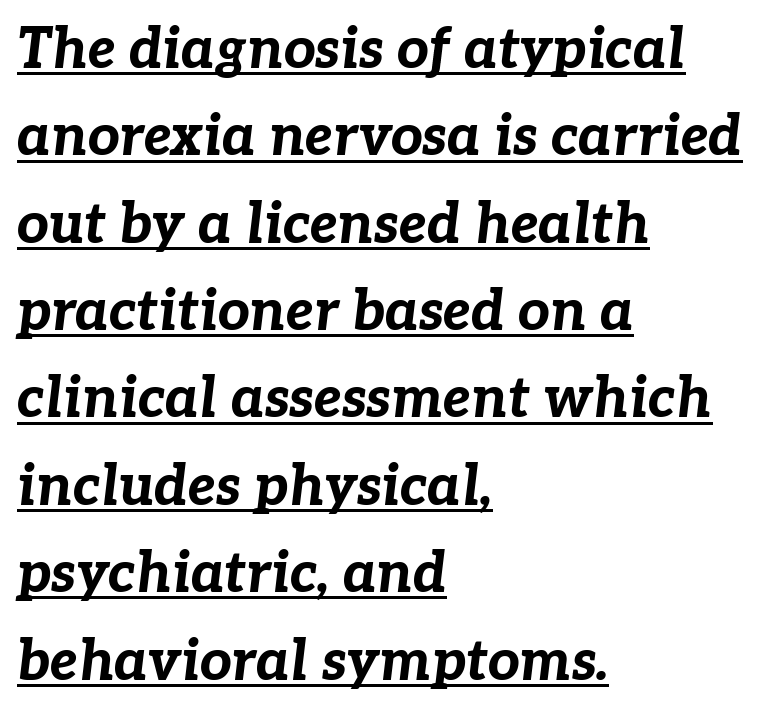
Q: Is the text bold? A: Yes.
Q: Is the text italic (slanted)? A: Yes, it leans right by about 7 degrees.
Q: Is the text underlined? A: Yes.
Q: How is the paragraph aligned? A: Left-aligned.
Q: Is the spacing between letters normal or unusually wide? A: Normal.
Q: Is the spacing between lines tight, normal or loose? A: Normal.
Q: Width (condensed, normal, or wide)? A: Normal.
Q: Stroke contrast? A: Low.
Q: x-height? A: Medium.
Q: Monospaced? A: No.
